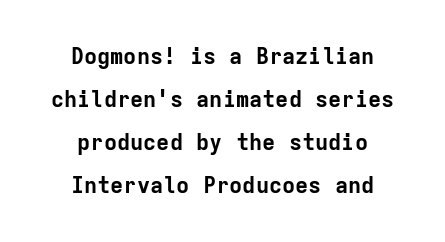
{"italic": "no", "bold": "yes", "underline": "no", "align": "center", "line_spacing": "loose", "line_spacing_ratio": 1.95, "letter_spacing": "normal", "letter_spacing_em": 0.0, "glyph_px": 22}
